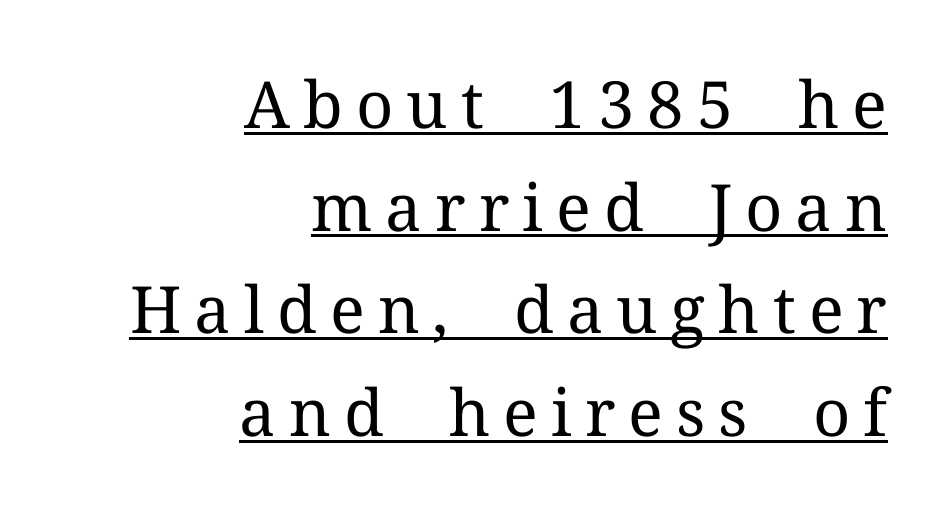
{"serif": "yes", "italic": "no", "bold": "no", "weight": "regular", "width": "normal", "stroke_contrast": "medium", "x_height": "medium", "monospaced": "no", "underline": "yes", "align": "right", "line_spacing": "normal", "line_spacing_ratio": 1.58, "letter_spacing": "wide", "letter_spacing_em": 0.2, "glyph_px": 65}
